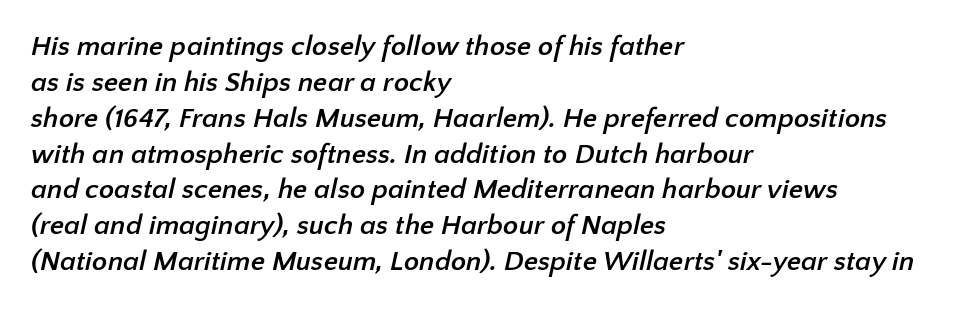
The image shows 28 px semibold sans-serif type; set left-aligned, normal line spacing (1.28x), normal letter spacing, not underlined; low stroke contrast and a medium x-height.
